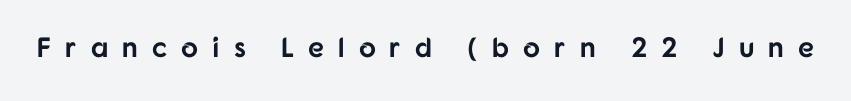
Check under the words: just untouched page. Substantial extra tracking has been applied to these lines. The rendering uses a bold face; every stroke is thick and dark. Looks like regular typesetting: each glyph gets only the width it needs.
